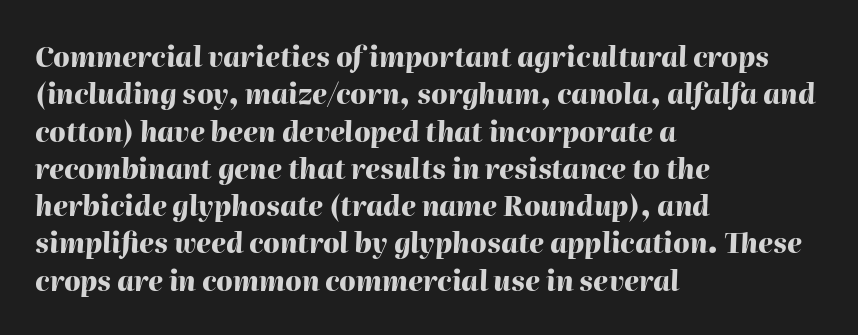
The image shows 27 px bold type, italic (leaning right); set left-aligned, normal line spacing (1.38x), normal letter spacing, not underlined.
